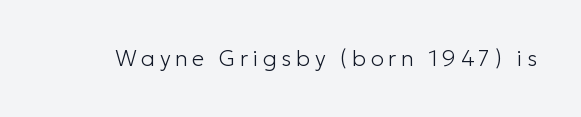
The image shows 22 px text type, upright; set unusually wide letter spacing (+0.21 em), not underlined.
